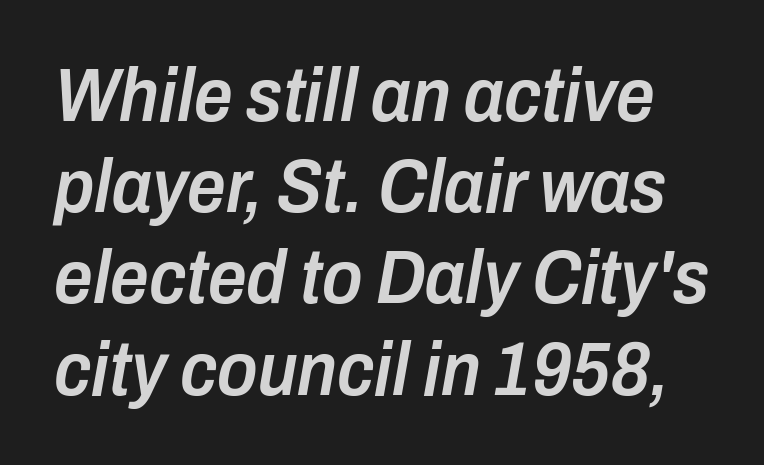
The image shows 76 px semibold, condensed type, italic (leaning right); set line spacing 1.2x, normal letter spacing, not underlined; low stroke contrast and a medium x-height.
